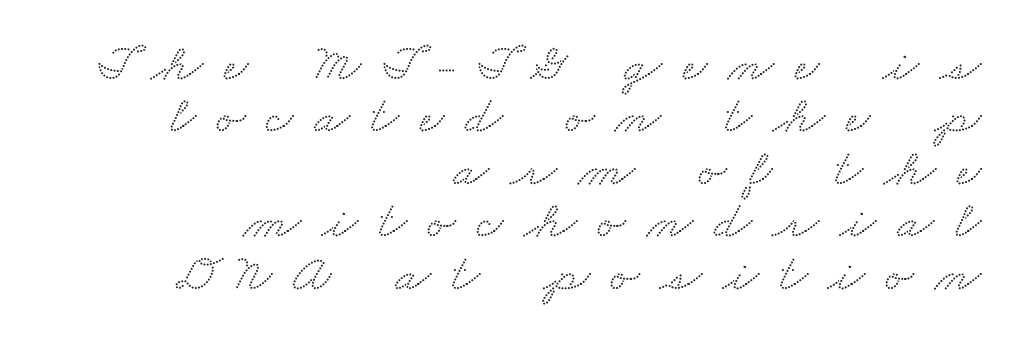
The image shows 53 px wide serif type; set right-aligned, tight line spacing (0.99x), unusually wide letter spacing (+0.4 em), not underlined; medium stroke contrast and a small x-height.
